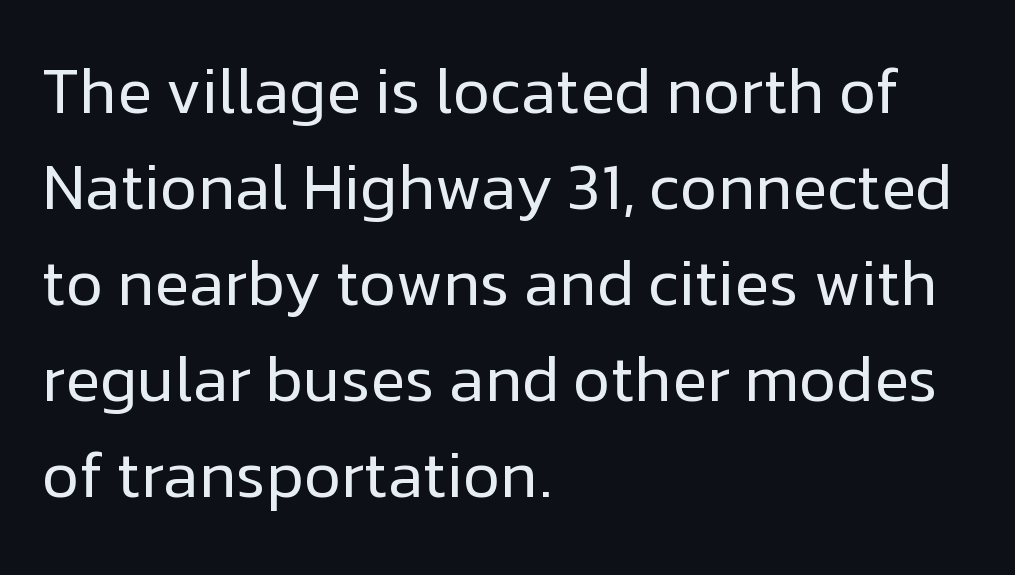
The typesetter chose a ragged-right arrangement here. Spacing verdict: proportional, widths tailored to each character. Font category for this specimen: sans-serif. Whoever set this chose a conventional vertical rhythm. Nothing unusual about the tracking: characters are spaced as the font intends.
